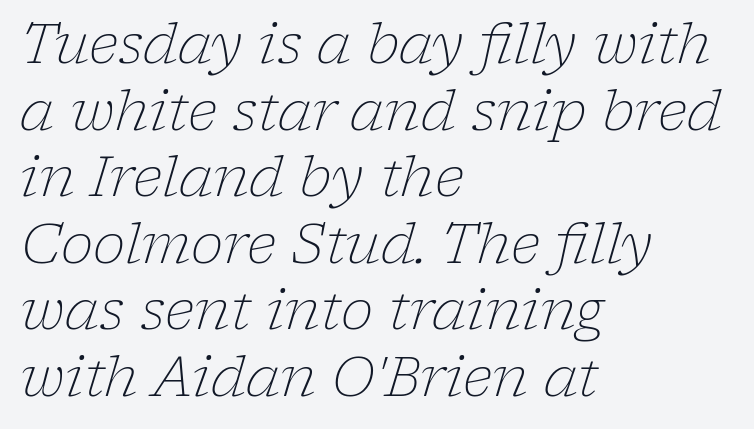
{"serif": "yes", "italic": "yes", "lean": "right", "slant_degrees": 17, "bold": "no", "weight": "light", "width": "normal", "stroke_contrast": "low", "x_height": "medium", "monospaced": "no", "underline": "no", "align": "left", "line_spacing_ratio": 1.21, "letter_spacing": "normal", "letter_spacing_em": 0.0, "glyph_px": 55}
